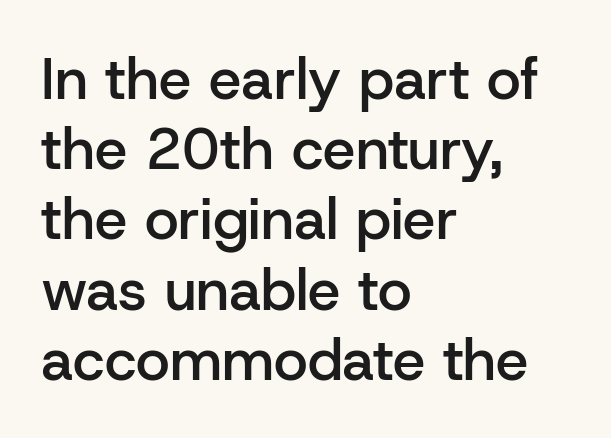
{"serif": "no", "italic": "no", "bold": "semi", "weight": "semibold", "width": "normal", "stroke_contrast": "low", "x_height": "medium", "monospaced": "no", "underline": "no", "align": "left", "line_spacing_ratio": 1.21, "letter_spacing": "normal", "letter_spacing_em": 0.0, "glyph_px": 58}
